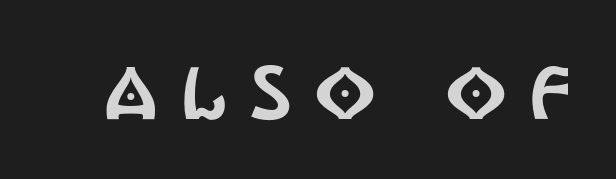
{"serif": "no", "italic": "no", "width": "condensed", "x_height": "large", "monospaced": "no", "underline": "no", "letter_spacing": "wide", "letter_spacing_em": 0.31, "glyph_px": 74}
